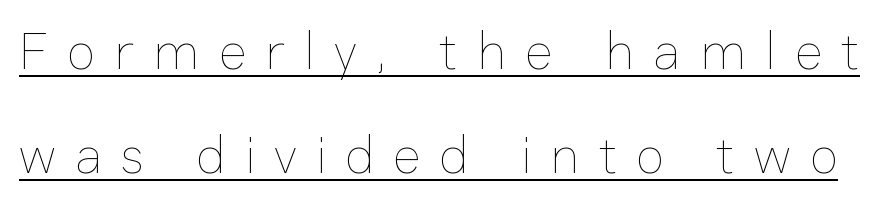
{"italic": "no", "bold": "no", "weight": "thin", "width": "normal", "stroke_contrast": "low", "x_height": "medium", "monospaced": "no", "underline": "yes", "line_spacing": "loose", "line_spacing_ratio": 1.96, "letter_spacing": "wide", "letter_spacing_em": 0.36, "glyph_px": 53}
